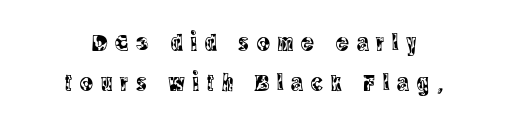
Tracking here is generous; glyphs stand well apart from one another. Each line is balanced around a shared central axis. The font's upright variant was chosen for this text. Check under the words: just untouched page. Reading down the column, the eye jumps a familiar distance to each next line.
